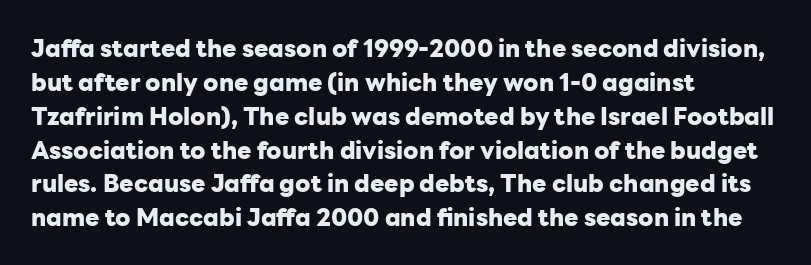
The image shows 24 px bold type, upright; set left-aligned, normal line spacing (1.41x), normal letter spacing, not underlined.
